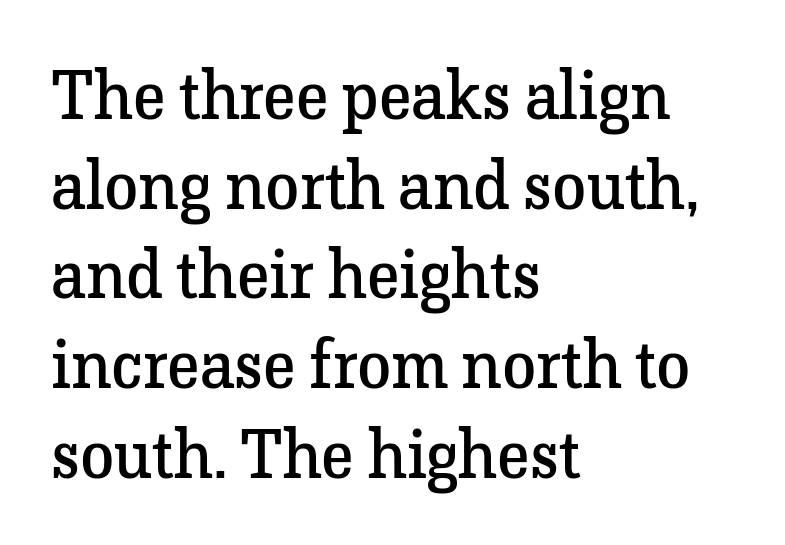
The image shows 69 px regular-weight serif type, upright; set left-aligned, normal line spacing (1.3x), normal letter spacing, not underlined; low stroke contrast and a medium x-height.
